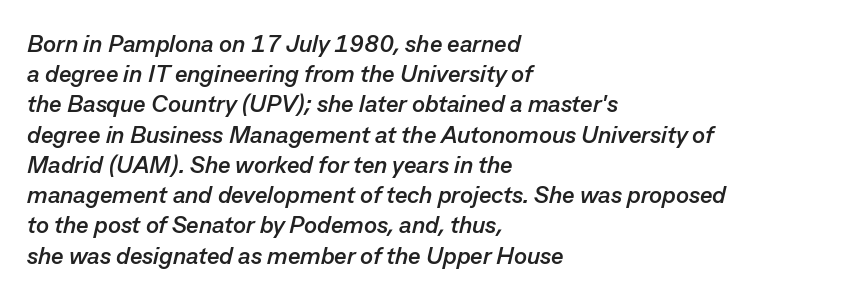
{"italic": "yes", "lean": "right", "slant_degrees": 13, "bold": "yes", "underline": "no", "align": "left", "line_spacing": "normal", "line_spacing_ratio": 1.26, "letter_spacing": "normal", "letter_spacing_em": 0.0, "glyph_px": 24}
